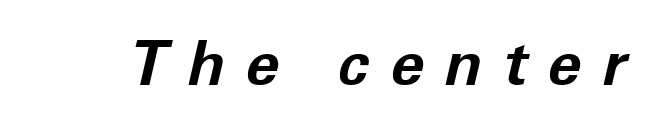
{"italic": "yes", "lean": "right", "slant_degrees": 12, "bold": "yes", "weight": "bold", "width": "normal", "stroke_contrast": "low", "x_height": "medium", "monospaced": "no", "underline": "no", "letter_spacing": "wide", "letter_spacing_em": 0.32, "glyph_px": 62}
